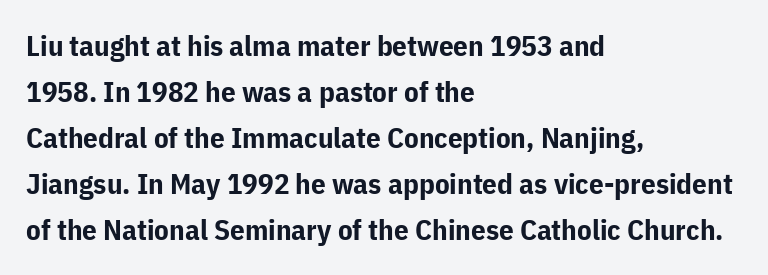
{"serif": "no", "italic": "no", "bold": "yes", "weight": "bold", "width": "normal", "stroke_contrast": "low", "x_height": "medium", "monospaced": "no", "underline": "no", "align": "left", "line_spacing": "normal", "line_spacing_ratio": 1.59, "letter_spacing": "normal", "letter_spacing_em": 0.0, "glyph_px": 29}
